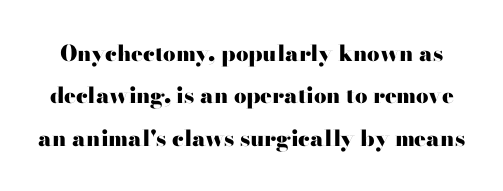
Tall strokes in this sample are plumb rather than angled. Baseline-to-baseline distance is far greater than the letter height. In terms of weight, the rendering is a true, heavy bold. Each word holds together tightly as a unit, with standard inter-letter gaps. Quick note: underline off.
